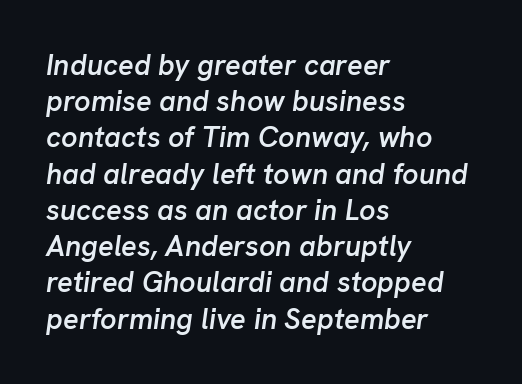
The leading is moderate, giving the passage an even texture. A typesetter would call this proportional, since set widths differ per character. How are the letters spaced? Ordinarily, with no added tracking. Emphasis-style slanted type is in use.
